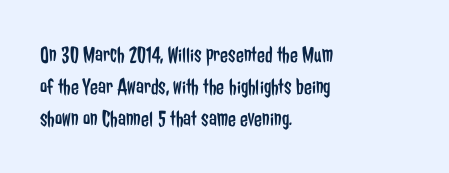
The image shows 23 px text type, upright; set left-aligned, normal line spacing (1.39x), normal letter spacing, not underlined.
